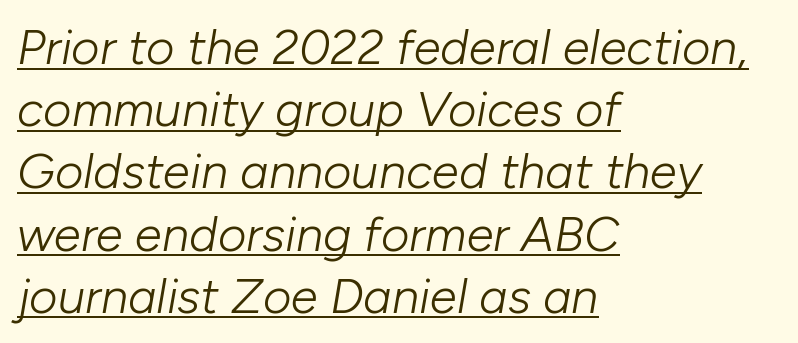
Reading down the block, your eye returns to a fixed left position each line. Nobody touched the tracking dial on this one. Weight: not bold — regular or lighter. The passage shown is typed in a proportional face where columns would drift. The passage shown leans; its letterforms are oblique.
